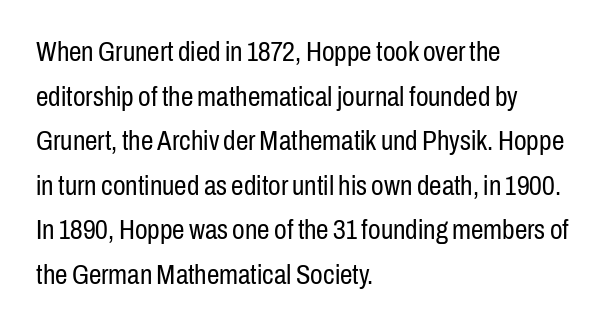
{"serif": "no", "italic": "no", "bold": "no", "weight": "regular", "width": "condensed", "stroke_contrast": "low", "x_height": "medium", "monospaced": "no", "underline": "no", "align": "left", "line_spacing": "normal", "line_spacing_ratio": 1.59, "letter_spacing": "normal", "letter_spacing_em": 0.0, "glyph_px": 28}
